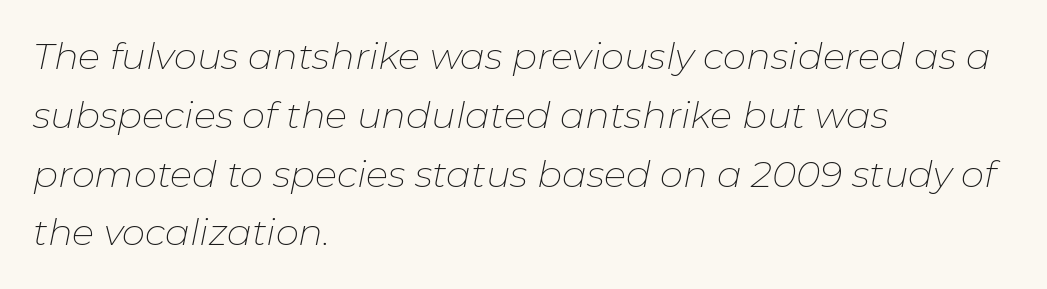
Q: Is the text bold? A: No.
Q: Is the text italic (slanted)? A: Yes, it leans right by about 11 degrees.
Q: Is the text underlined? A: No.
Q: How is the paragraph aligned? A: Left-aligned.
Q: Is the spacing between letters normal or unusually wide? A: Normal.
Q: Is the spacing between lines tight, normal or loose? A: Normal.
Q: Width (condensed, normal, or wide)? A: Normal.
Q: Stroke contrast? A: Low.
Q: x-height? A: Medium.
Q: Monospaced? A: No.
